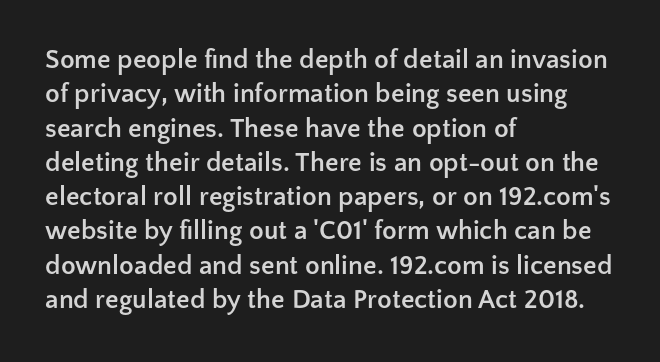
{"italic": "no", "bold": "yes", "underline": "no", "align": "left", "line_spacing": "normal", "line_spacing_ratio": 1.27, "letter_spacing": "normal", "letter_spacing_em": 0.0, "glyph_px": 27}
